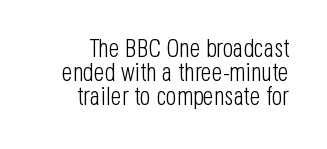
{"italic": "no", "bold": "no", "underline": "no", "align": "right", "line_spacing": "tight", "line_spacing_ratio": 0.97, "letter_spacing": "normal", "letter_spacing_em": 0.0, "glyph_px": 25}
